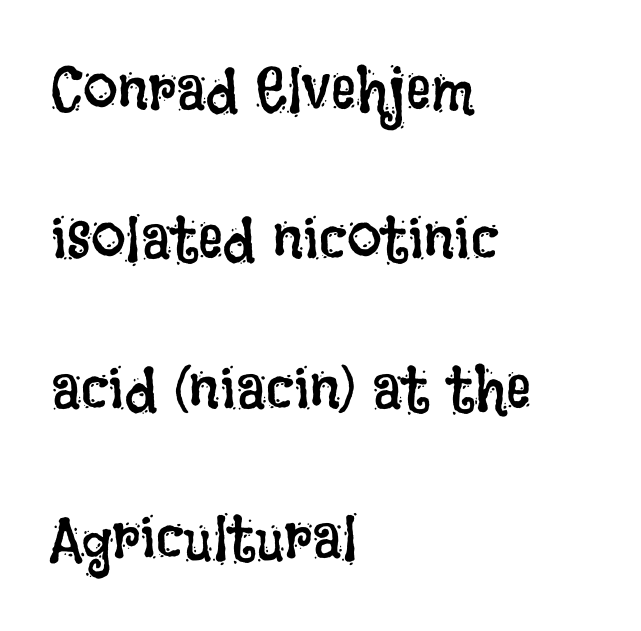
Q: Is the text bold? A: No.
Q: Is the text italic (slanted)? A: No, it is upright.
Q: Is the text underlined? A: No.
Q: How is the paragraph aligned? A: Left-aligned.
Q: Is the spacing between letters normal or unusually wide? A: Normal.
Q: Is the spacing between lines tight, normal or loose? A: Loose.
Q: Width (condensed, normal, or wide)? A: Condensed.
Q: Stroke contrast? A: Low.
Q: x-height? A: Large.
Q: Monospaced? A: No.
